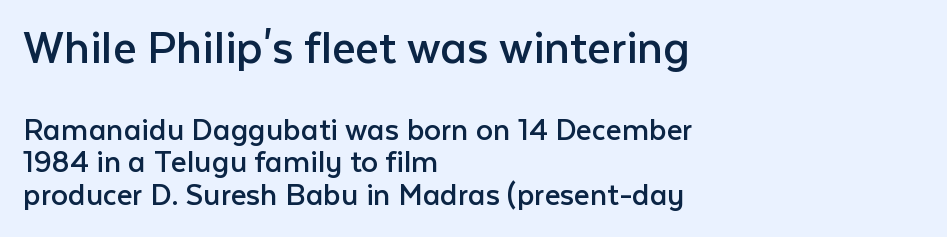
Here the glyphs are tracked normally, forming tight word shapes. Visually the block forms a straight wall on the left and a jagged coastline on the right. Regarding serifs, this sample does without them. Is the type heavy? It reads as light-to-regular instead. You can tell it's not italic because the verticals are truly vertical.
